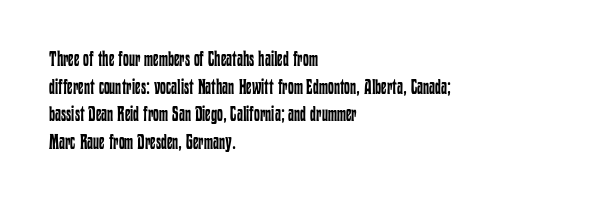
Q: Is the text bold? A: No.
Q: Is the text italic (slanted)? A: No, it is upright.
Q: Is the text underlined? A: No.
Q: How is the paragraph aligned? A: Left-aligned.
Q: Is the spacing between letters normal or unusually wide? A: Normal.
Q: Is the spacing between lines tight, normal or loose? A: Normal.
